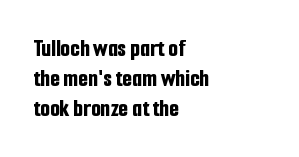
{"italic": "no", "bold": "yes", "underline": "no", "align": "left", "line_spacing_ratio": 1.2, "letter_spacing": "normal", "letter_spacing_em": 0.0, "glyph_px": 25}
